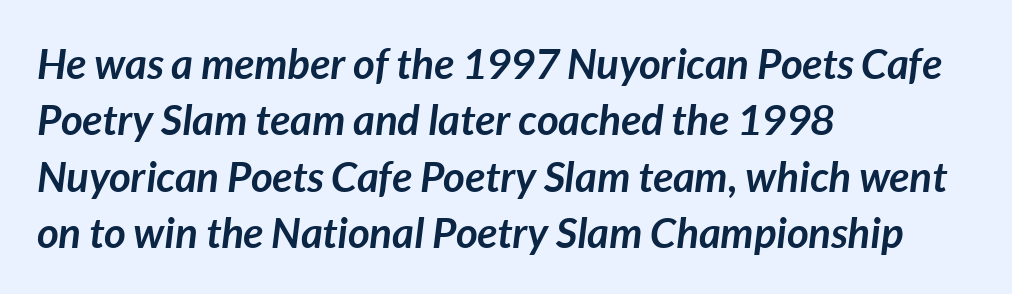
{"italic": "yes", "lean": "right", "slant_degrees": 7, "bold": "yes", "weight": "semibold", "width": "normal", "stroke_contrast": "low", "x_height": "medium", "monospaced": "no", "underline": "no", "align": "left", "line_spacing": "normal", "line_spacing_ratio": 1.34, "letter_spacing": "normal", "letter_spacing_em": 0.0, "glyph_px": 42}
